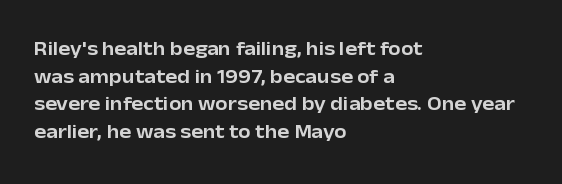
Q: Is the text italic (slanted)? A: No, it is upright.
Q: Is the text underlined? A: No.
Q: How is the paragraph aligned? A: Left-aligned.
Q: Is the spacing between letters normal or unusually wide? A: Normal.
Q: Is the spacing between lines tight, normal or loose? A: Normal.
